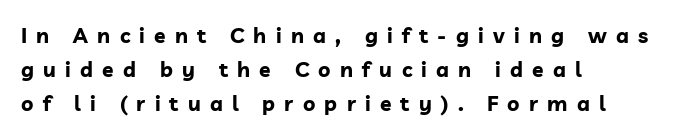
{"italic": "no", "bold": "yes", "underline": "no", "align": "left", "line_spacing": "normal", "line_spacing_ratio": 1.62, "letter_spacing": "wide", "letter_spacing_em": 0.44, "glyph_px": 21}
